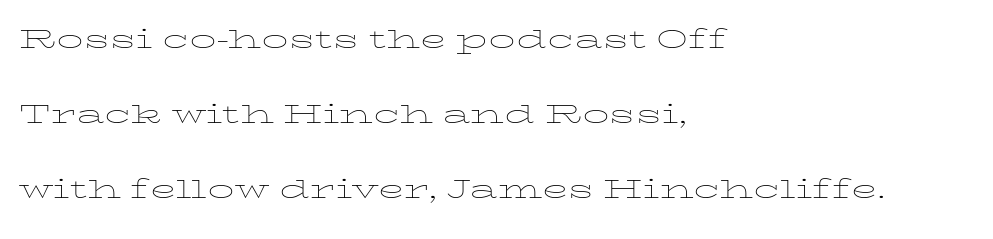
Q: Is the text bold? A: No.
Q: Is the text italic (slanted)? A: No, it is upright.
Q: Is the text underlined? A: No.
Q: How is the paragraph aligned? A: Left-aligned.
Q: Is the spacing between letters normal or unusually wide? A: Normal.
Q: Is the spacing between lines tight, normal or loose? A: Loose.
Q: Width (condensed, normal, or wide)? A: Wide.
Q: Stroke contrast? A: Low.
Q: x-height? A: Medium.
Q: Monospaced? A: No.
